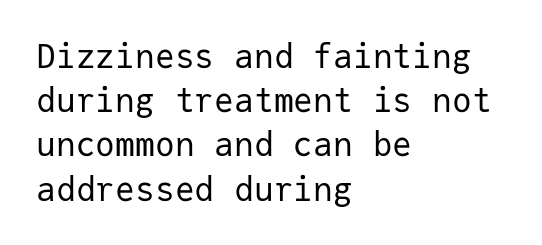
The image shows 33 px regular-weight sans-serif type, upright, monospaced; set left-aligned, normal line spacing (1.34x), normal letter spacing, not underlined; low stroke contrast and a medium x-height.
